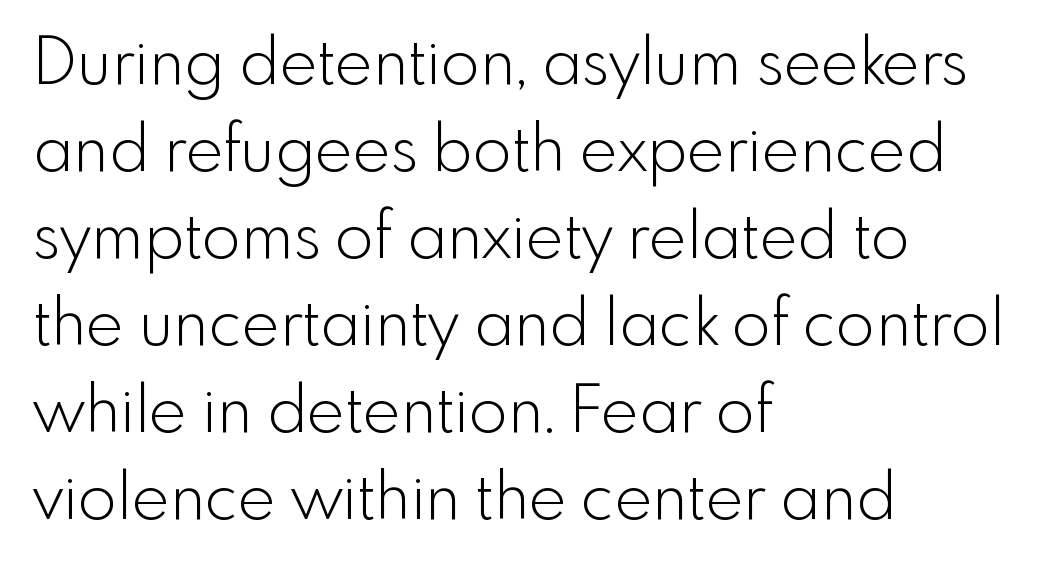
The image shows 64 px light sans-serif type, upright; set left-aligned, normal line spacing (1.36x), normal letter spacing, not underlined; a small x-height.
